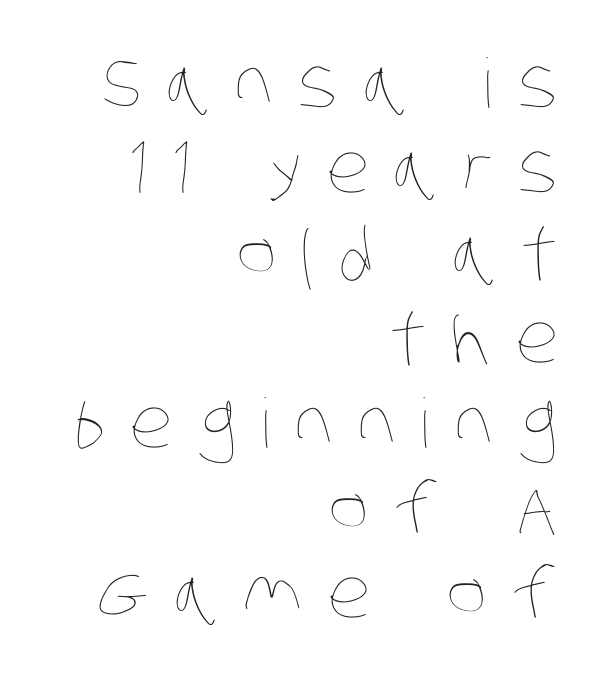
{"bold": "no", "weight": "thin", "width": "condensed", "stroke_contrast": "low", "x_height": "large", "monospaced": "no", "underline": "no", "align": "right", "line_spacing": "normal", "line_spacing_ratio": 1.25, "letter_spacing": "wide", "letter_spacing_em": 0.36, "glyph_px": 68}
